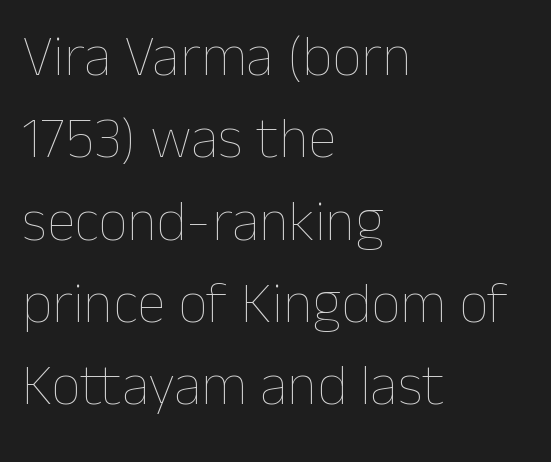
{"italic": "no", "bold": "no", "weight": "thin", "width": "normal", "stroke_contrast": "low", "x_height": "medium", "monospaced": "no", "underline": "no", "align": "left", "line_spacing": "normal", "line_spacing_ratio": 1.42, "letter_spacing": "normal", "letter_spacing_em": 0.0, "glyph_px": 58}
